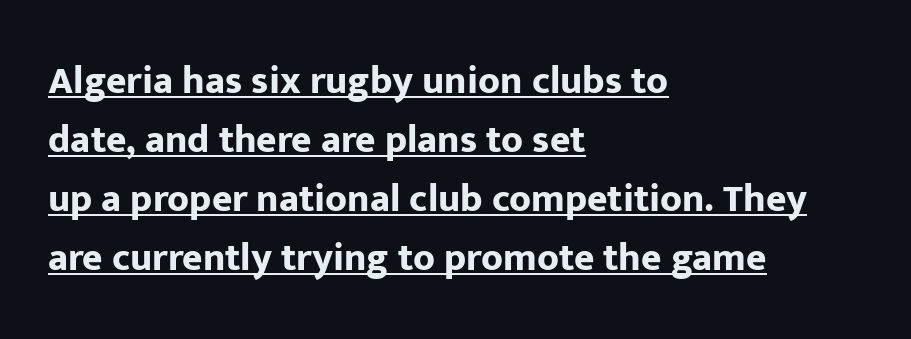
Descenders here cross a horizontal rule under the line. The passage shown has conventional tracking throughout. Tall strokes in this sample are plumb rather than angled. Regarding leading, the lines here are spaced in the standard way. Horizontal alignment here is leftward, the default for most running prose. Pretty heavy lettering here — definitely bold.
